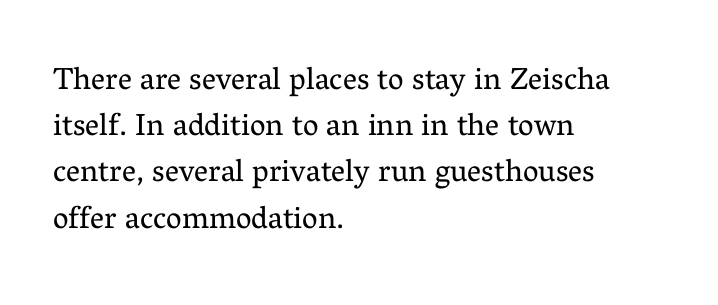
Is this a heavy cut? Hardly; it is regular or lighter. The face used here is proportionally spaced, like ordinary book or web type. Descenders are the only things crossing below the line. What kind of face is this? One with serifs. The letters stand straight up with perfectly vertical stems.
